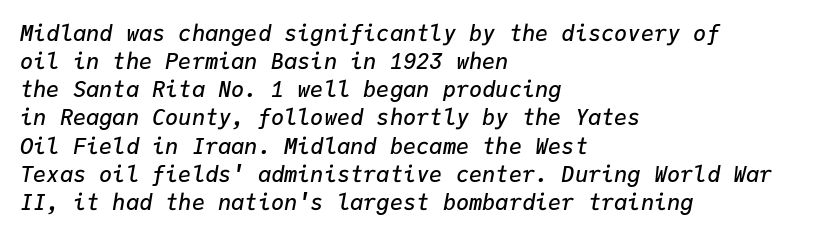
Notice how the stems are inclined rather than vertical — that's the hallmark of italics. Each new line begins a customary step beneath the previous one. Is the letter spacing exaggerated? No — it looks like the ordinary default. The paragraph shown leans on its left margin. This rendering features lettering with no underline.
